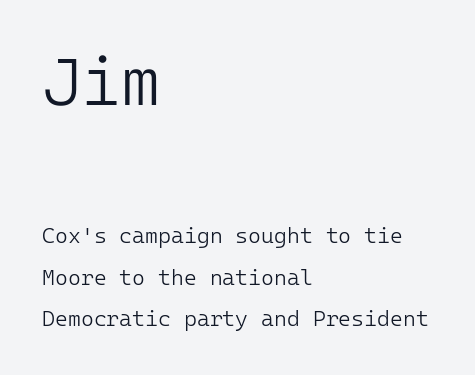
{"serif": "no", "italic": "no", "bold": "no", "weight": "light", "width": "normal", "stroke_contrast": "low", "x_height": "medium", "underline": "no", "align": "left", "line_spacing_ratio": 1.89, "letter_spacing": "normal", "letter_spacing_em": 0.0, "larger_block": "first", "size_ratio": 3.05, "glyph_px": 67}
